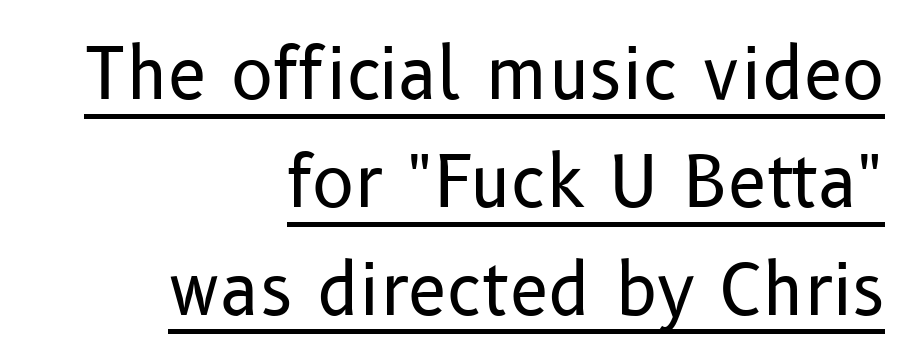
The image shows 70 px regular-weight sans-serif type, upright; set right-aligned, normal line spacing (1.54x), normal letter spacing, underlined; low stroke contrast and a medium x-height.
